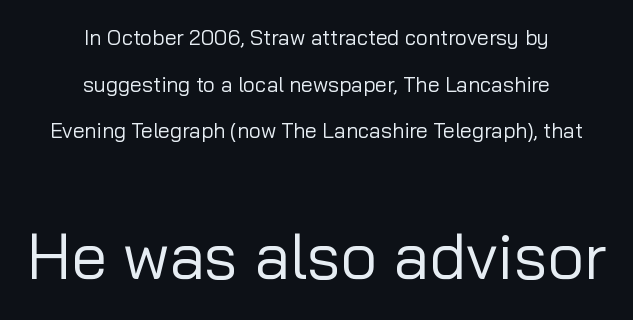
Quick note: interline space is abundant. The face looks like a standard text weight, possibly lighter. Regarding serifs, this sample does without them. Varying glyph widths throughout — classic text-font behaviour. Quick note: not italic, upright. One-word summary of the alignment: center.
